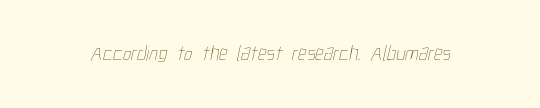
The image shows 21 px text type; set normal letter spacing, not underlined.
